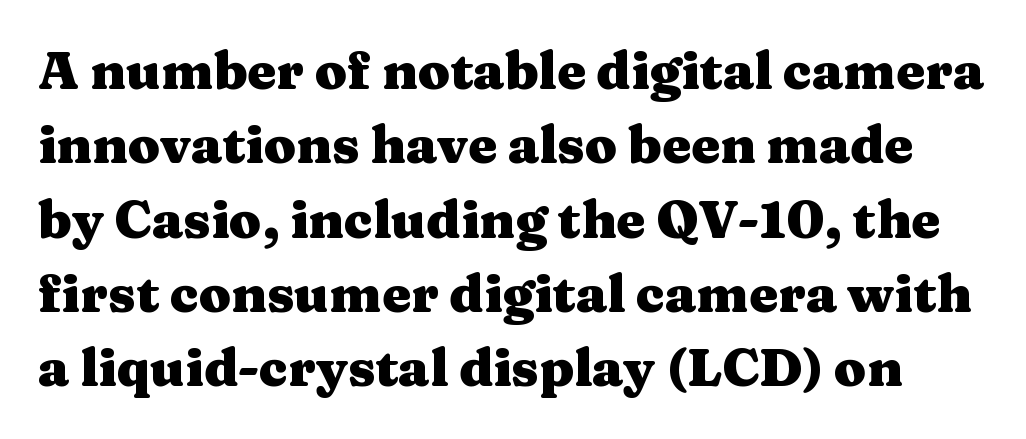
Honestly, the letter spacing is just normal — you wouldn't notice it. The rendering uses natural spacing where letterforms have individual widths. Upright lettering throughout. Each letter's strokes conclude with small projecting serifs.
